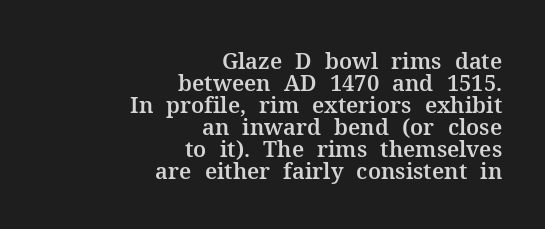
{"italic": "no", "underline": "no", "align": "right", "line_spacing": "tight", "line_spacing_ratio": 1.0, "letter_spacing": "normal", "letter_spacing_em": 0.0, "glyph_px": 22}
